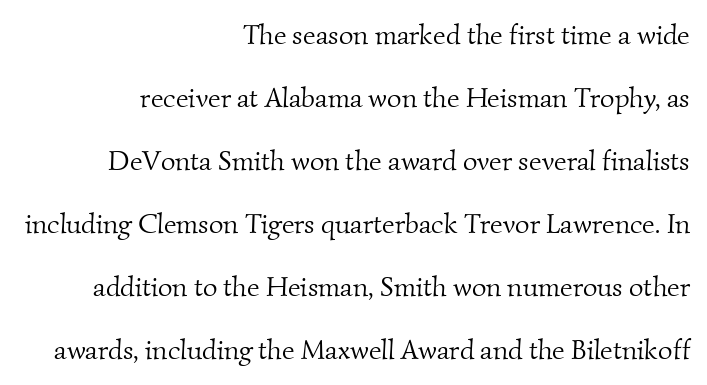
The image shows 28 px light serif type; set right-aligned, loose line spacing (2.25x), normal letter spacing, not underlined; medium stroke contrast and a small x-height.
